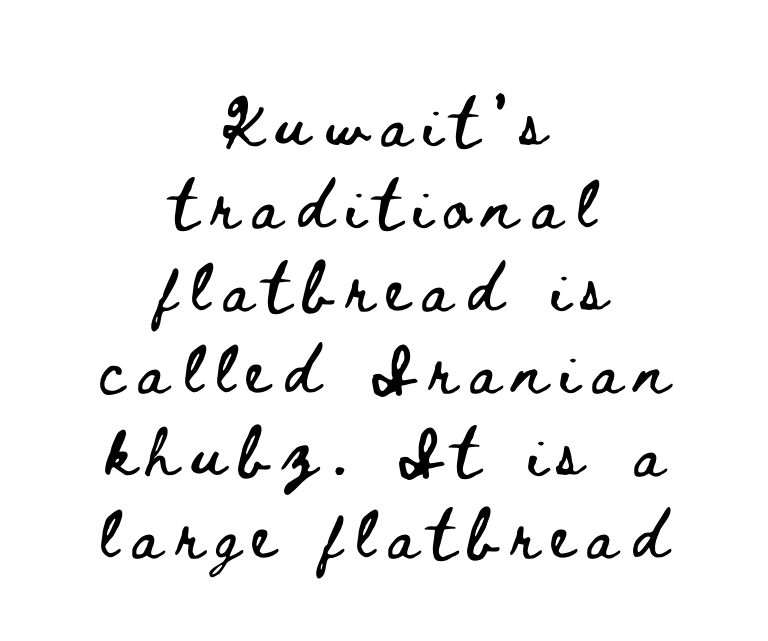
Compared with typical body copy, the letter spacing here is much looser. Normally led — the rows are evenly, conventionally spaced. Teacher's note: observe the equal gaps on both sides — that is centered alignment. Has an underline been added? It has not. You could not count columns in this text — the font is proportionally spaced.
